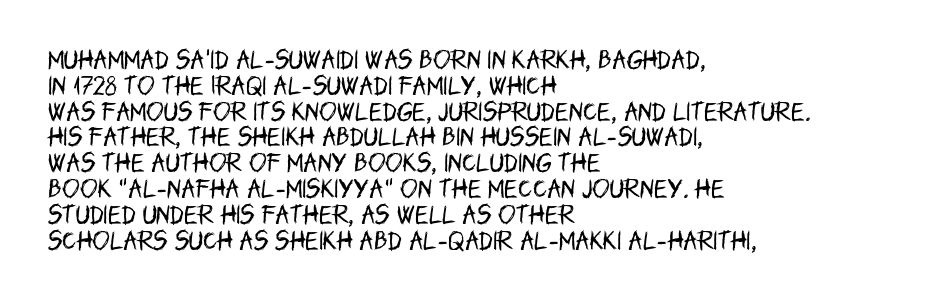
Visually the block forms a straight wall on the left and a jagged coastline on the right. This sample uses plain, unmodified letter spacing. The face looks like a standard text weight, possibly lighter. Check under the words: just untouched page. Does the lettering tilt? It doesn't — this is upright.
